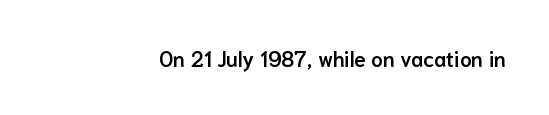
No italicization has been applied; the sample stays upright. Nobody drew a line under any word here. The tracking reads as untouched default to a designer's eye. The lines are quadded right. Emphasis by weight is partial: semibold.
